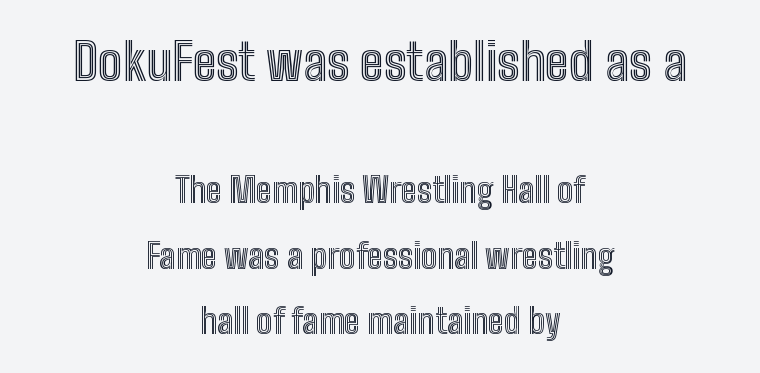
{"italic": "no", "width": "condensed", "x_height": "medium", "monospaced": "no", "underline": "no", "align": "center", "line_spacing": "loose", "line_spacing_ratio": 1.93, "letter_spacing": "normal", "letter_spacing_em": 0.0, "larger_block": "first", "size_ratio": 1.5, "glyph_px": 51}
